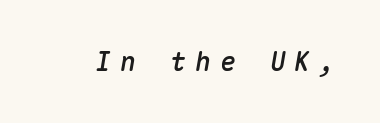
The image shows 26 px text type, italic (leaning right); set unusually wide letter spacing (+0.36 em), not underlined.
